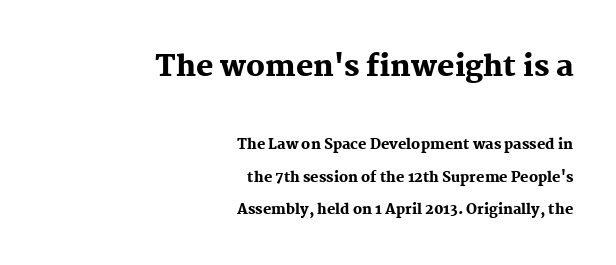
The image shows 29 px heavy serif type, upright; set right-aligned, loose line spacing (2.31x), normal letter spacing, not underlined; the first (top) block is 2.07x larger; medium stroke contrast and a medium x-height.
